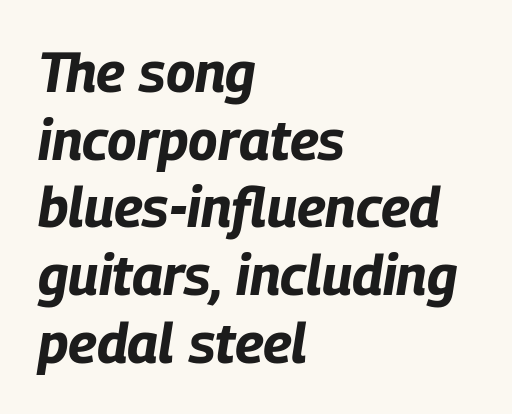
Q: Is the text bold? A: Yes.
Q: Is the text italic (slanted)? A: Yes, it leans right by about 9 degrees.
Q: Is the text underlined? A: No.
Q: How is the paragraph aligned? A: Left-aligned.
Q: Is the spacing between letters normal or unusually wide? A: Normal.
Q: Width (condensed, normal, or wide)? A: Condensed.
Q: Stroke contrast? A: Low.
Q: x-height? A: Large.
Q: Monospaced? A: No.
